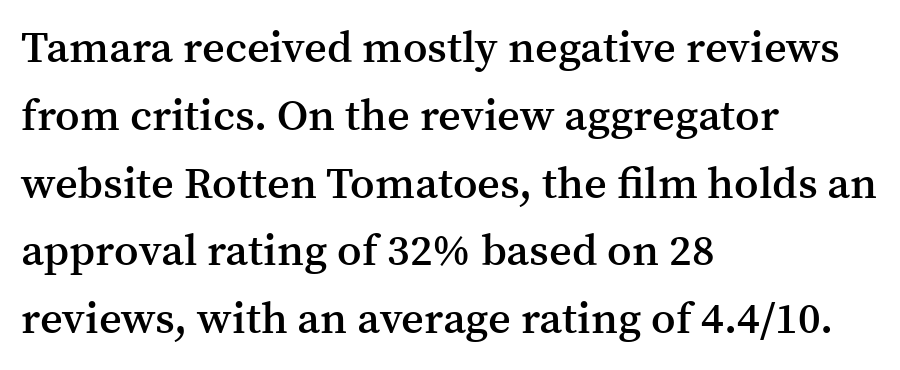
The image shows 44 px semibold serif type, upright; set left-aligned, normal line spacing (1.54x), normal letter spacing, not underlined; medium stroke contrast and a medium x-height.
